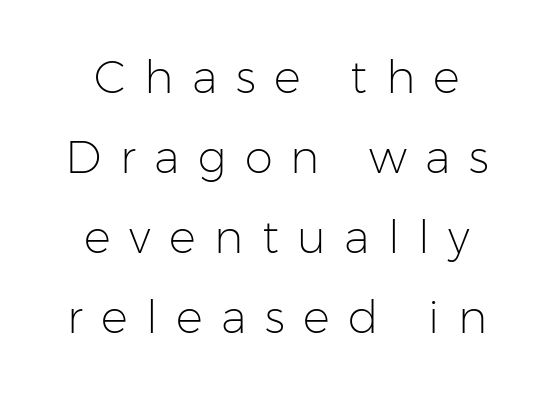
Q: Is the text bold? A: No.
Q: Is the text italic (slanted)? A: No, it is upright.
Q: Is the typeface a serif or a sans-serif typeface? A: Sans-serif.
Q: Is the text underlined? A: No.
Q: How is the paragraph aligned? A: Centered.
Q: Is the spacing between letters normal or unusually wide? A: Unusually wide.
Q: Width (condensed, normal, or wide)? A: Normal.
Q: Stroke contrast? A: Low.
Q: x-height? A: Medium.
Q: Monospaced? A: No.
